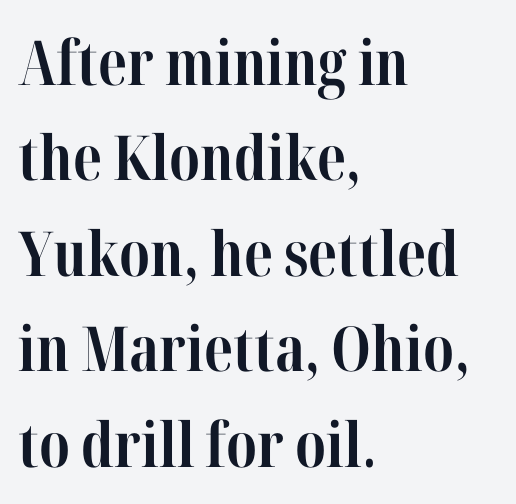
Summary of vertical rhythm: regular, with standard interline spacing. The axis of the letterforms is exactly vertical. Varying glyph widths throughout — classic text-font behaviour. Examine the stroke ends and you'll spot serifs. Casual observation: everything's shoved over to the left. I'd describe the lettering as bold — thick and assertive.
